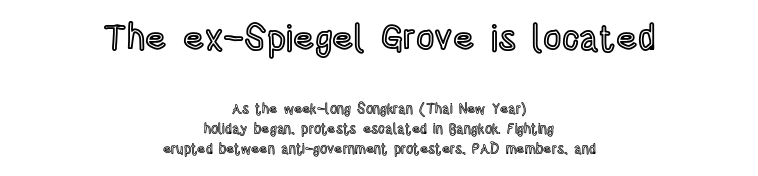
Check under the words: just untouched page. If you drew a line through each stem, it would be perfectly vertical. The face used here is proportionally spaced, like ordinary book or web type. The passage shown stacks its lines at a standard gap.
